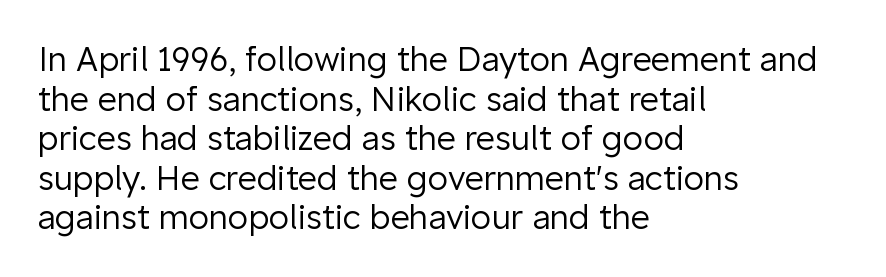
The image shows 33 px regular-weight sans-serif type, upright; set left-aligned, line spacing 1.2x, normal letter spacing, not underlined; low stroke contrast and a medium x-height.
